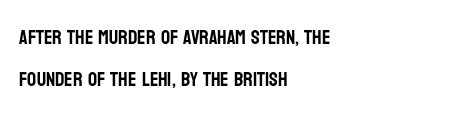
The image shows 20 px text type, upright; set left-aligned, loose line spacing (2.09x), normal letter spacing, not underlined.
